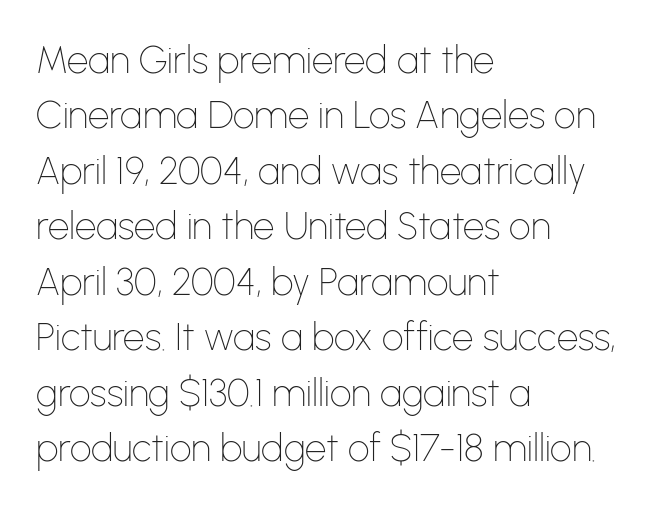
The image shows 38 px thin sans-serif type, upright; set left-aligned, normal line spacing (1.46x), normal letter spacing, not underlined; low stroke contrast and a medium x-height.
